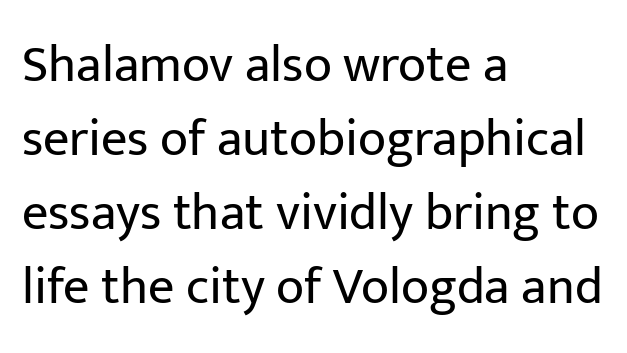
These lines are rendered in a variable-pitch font. In terms of leading, this rendering sits right in the middle. Beneath every word, the page is bare. In terms of posture, this sample is upright. Typographically, this falls in the sans-serif category.
